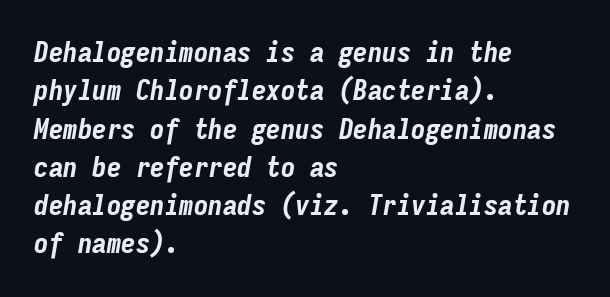
The gaps between neighbouring characters are ordinary and unremarkable. Lines of text with bare space underneath. Heavy-handed strokes throughout: this text is bold. Each letter, wide or thin by design, is forced into the same width here. Honestly, the row spacing looks completely unremarkable. Compared with a centered layout, this one pins lines to the left instead.
